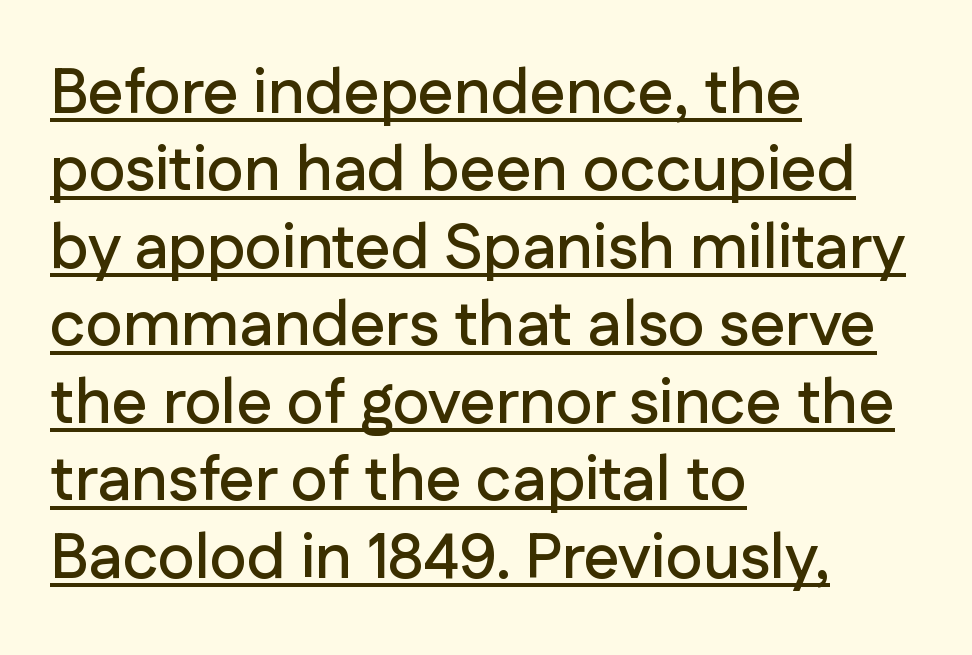
{"serif": "no", "italic": "no", "width": "normal", "stroke_contrast": "low", "x_height": "medium", "monospaced": "no", "underline": "yes", "align": "left", "line_spacing_ratio": 1.23, "letter_spacing": "normal", "letter_spacing_em": 0.0, "glyph_px": 63}
